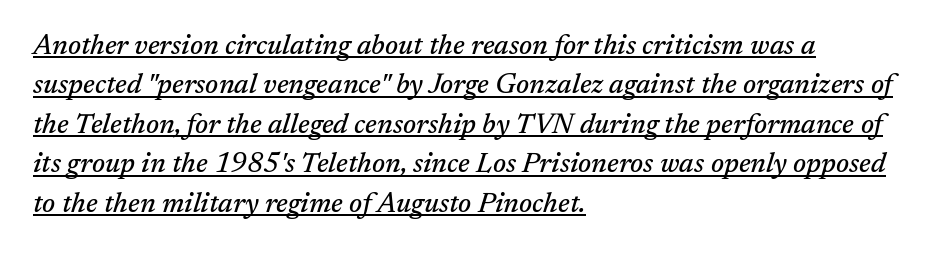
The image shows 28 px serif type, italic (leaning right); set left-aligned, normal line spacing (1.41x), normal letter spacing, underlined; medium stroke contrast and a medium x-height.
